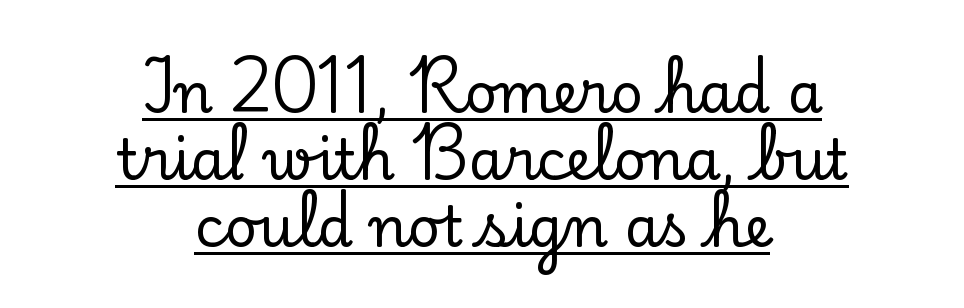
{"serif": "yes", "italic": "no", "width": "normal", "stroke_contrast": "low", "x_height": "small", "monospaced": "no", "underline": "yes", "align": "center", "line_spacing_ratio": 1.2, "letter_spacing": "normal", "letter_spacing_em": 0.0, "glyph_px": 56}
